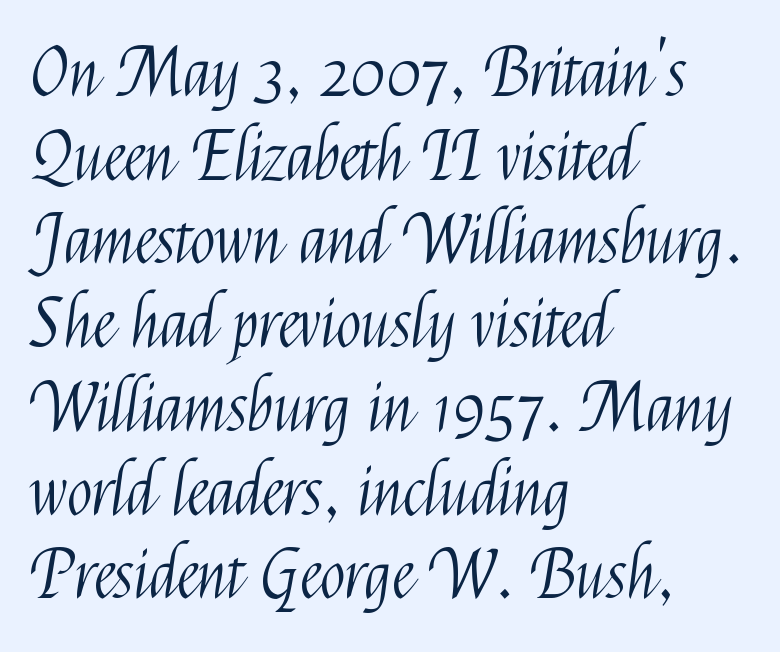
{"serif": "no", "bold": "no", "weight": "light", "width": "condensed", "stroke_contrast": "medium", "x_height": "medium", "monospaced": "no", "underline": "no", "align": "left", "line_spacing": "normal", "line_spacing_ratio": 1.25, "letter_spacing": "normal", "letter_spacing_em": 0.0, "glyph_px": 67}
